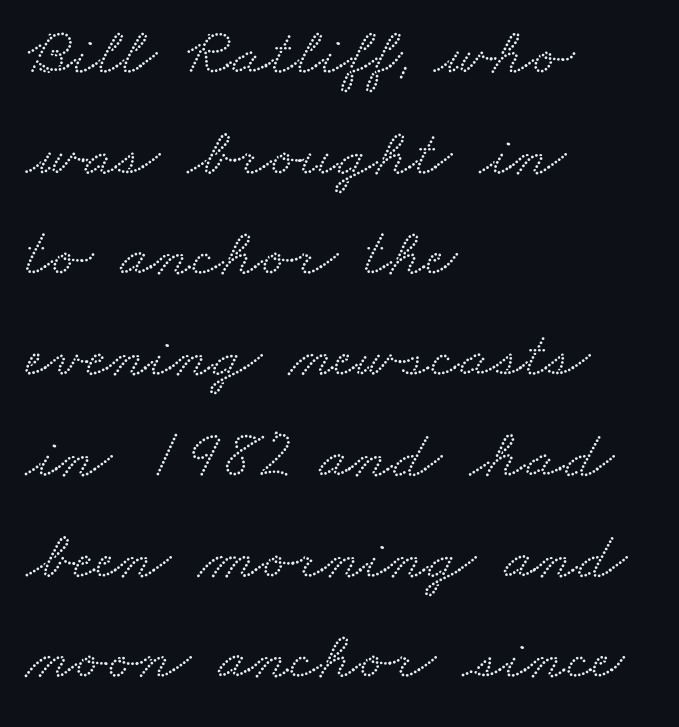
The image shows 69 px wide serif type; set left-aligned, normal line spacing (1.46x), normal letter spacing, not underlined; low stroke contrast and a small x-height.
